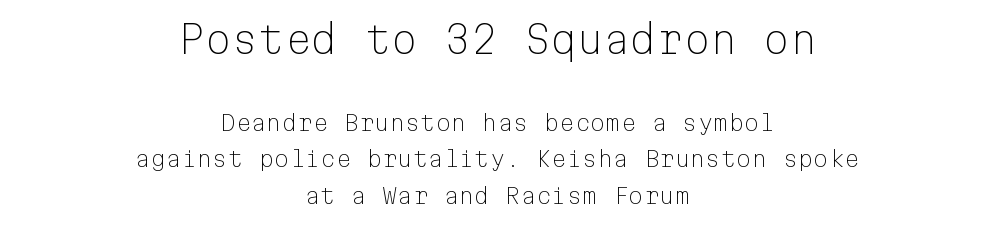
Q: Is the text bold? A: No.
Q: Is the text italic (slanted)? A: No, it is upright.
Q: Is the typeface a serif or a sans-serif typeface? A: Sans-serif.
Q: Is the text underlined? A: No.
Q: How is the paragraph aligned? A: Centered.
Q: Is the spacing between letters normal or unusually wide? A: Normal.
Q: Is the spacing between lines tight, normal or loose? A: Normal.
Q: Which block of text is set in a larger size, the first (top) or the second (bottom)? A: The first (top) one.
Q: Width (condensed, normal, or wide)? A: Normal.
Q: Stroke contrast? A: Low.
Q: x-height? A: Medium.
Q: Monospaced? A: Yes.
